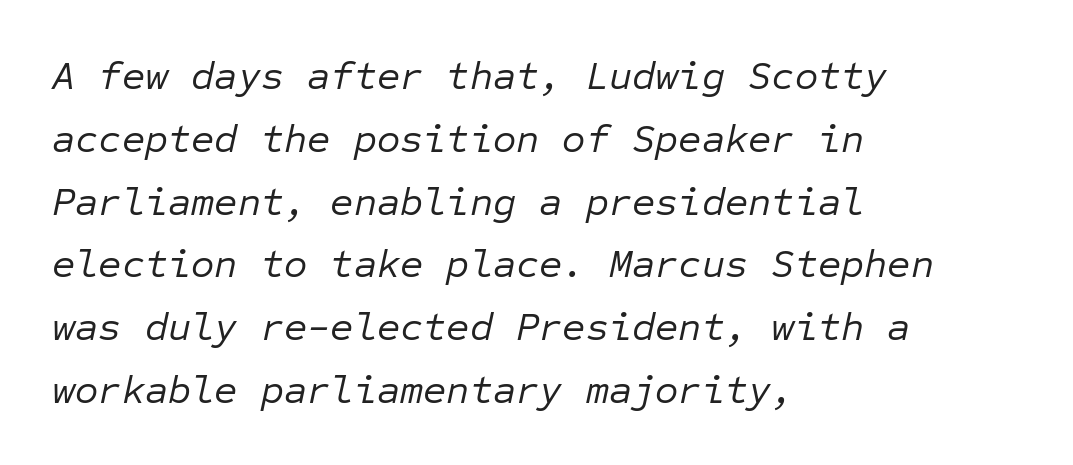
Q: Is the text bold? A: No.
Q: Is the text italic (slanted)? A: Yes, it leans right by about 12 degrees.
Q: Is the text underlined? A: No.
Q: How is the paragraph aligned? A: Left-aligned.
Q: Is the spacing between letters normal or unusually wide? A: Normal.
Q: Is the spacing between lines tight, normal or loose? A: Normal.
Q: Width (condensed, normal, or wide)? A: Normal.
Q: Stroke contrast? A: Low.
Q: x-height? A: Medium.
Q: Monospaced? A: Yes.
